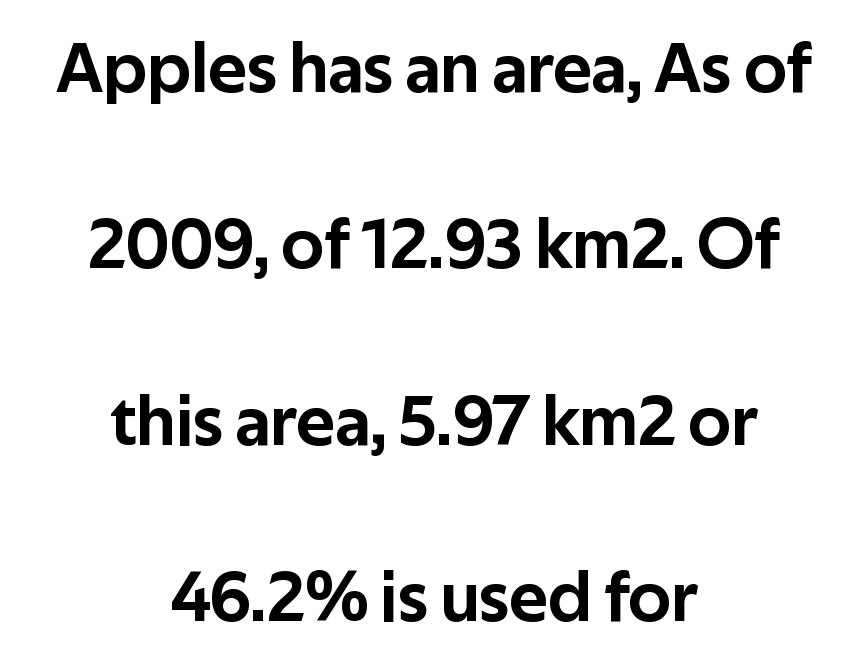
Both edges are ragged and mirror each other, which tells us the setting is centered. The lettering stays uniformly vertical, giving the passage a roman look. Nope, no serifs anywhere on these letters. Looks like regular typesetting: each glyph gets only the width it needs. Quick note: interline space is abundant. Just letters on the line, the space beneath them empty.
